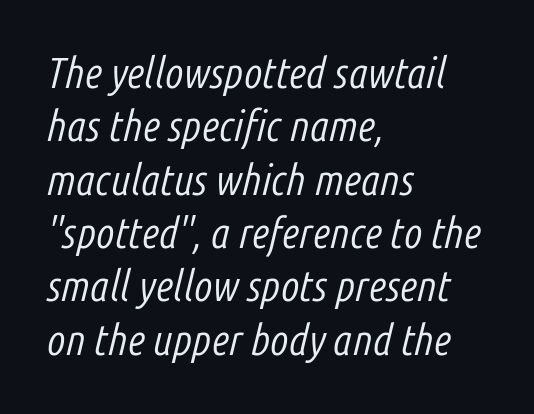
The image shows 43 px light, condensed type, italic (leaning right); set left-aligned, line spacing 1.24x, normal letter spacing, not underlined; low stroke contrast and a medium x-height.
